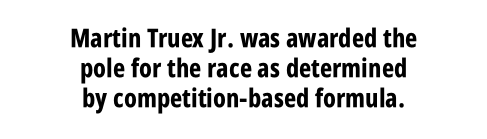
Compared with an ordinary text face, these strokes are far heavier — a full bold. The whitespace from short lines is split evenly between both sides. The baseline area is clear. The rendering keeps characters at their native spacing. Quick note: not italic, upright.
